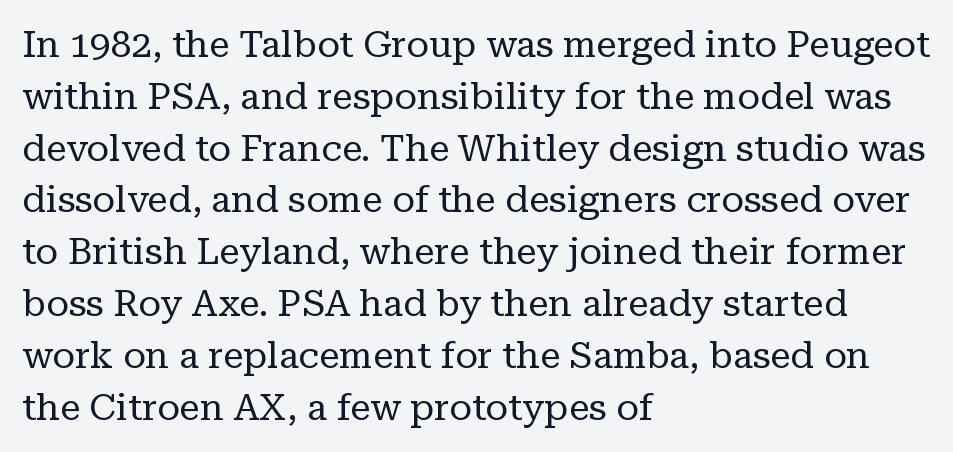
{"serif": "yes", "italic": "no", "bold": "no", "weight": "regular", "width": "normal", "stroke_contrast": "low", "x_height": "medium", "monospaced": "no", "underline": "no", "align": "left", "line_spacing": "normal", "line_spacing_ratio": 1.4, "letter_spacing": "normal", "letter_spacing_em": 0.0, "glyph_px": 37}
